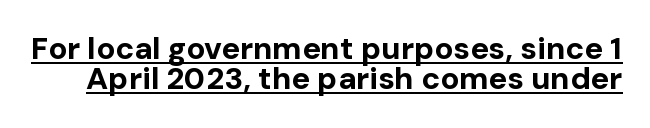
{"serif": "no", "italic": "no", "bold": "yes", "weight": "bold", "width": "normal", "stroke_contrast": "low", "x_height": "medium", "monospaced": "no", "underline": "yes", "line_spacing": "tight", "line_spacing_ratio": 0.98, "letter_spacing": "normal", "letter_spacing_em": 0.0, "glyph_px": 31}
